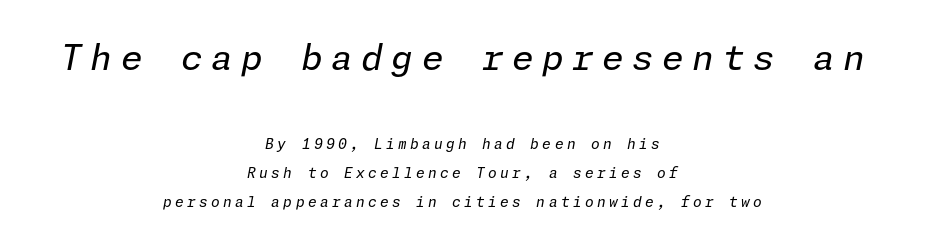
Q: Is the text bold? A: No.
Q: Is the text italic (slanted)? A: Yes, it leans right by about 11 degrees.
Q: Is the text underlined? A: No.
Q: How is the paragraph aligned? A: Centered.
Q: Is the spacing between letters normal or unusually wide? A: Unusually wide.
Q: Is the spacing between lines tight, normal or loose? A: Loose.
Q: Which block of text is set in a larger size, the first (top) or the second (bottom)? A: The first (top) one.
Q: Width (condensed, normal, or wide)? A: Normal.
Q: Stroke contrast? A: Low.
Q: x-height? A: Medium.
